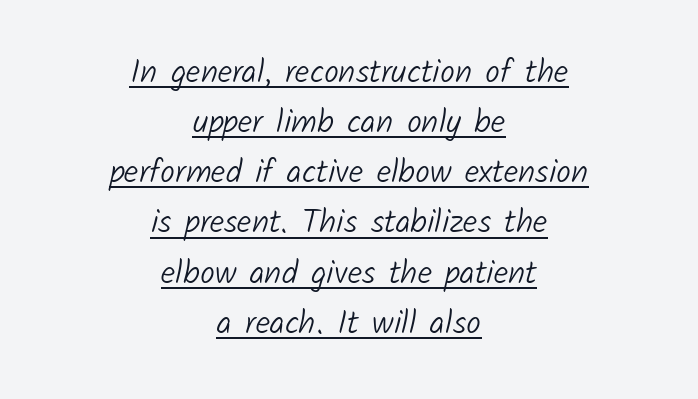
{"serif": "no", "bold": "no", "weight": "light", "width": "normal", "stroke_contrast": "low", "x_height": "medium", "monospaced": "no", "underline": "yes", "align": "center", "line_spacing": "normal", "line_spacing_ratio": 1.52, "letter_spacing": "normal", "letter_spacing_em": 0.0, "glyph_px": 33}
